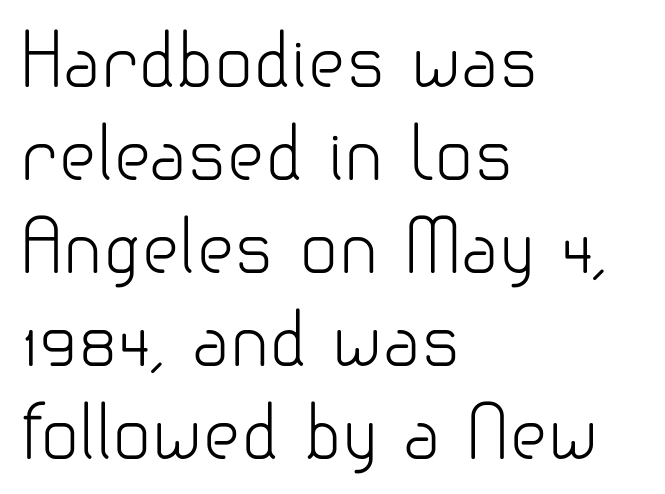
Q: Is the text bold? A: No.
Q: Is the text italic (slanted)? A: No, it is upright.
Q: Is the typeface a serif or a sans-serif typeface? A: Sans-serif.
Q: Is the text underlined? A: No.
Q: How is the paragraph aligned? A: Left-aligned.
Q: Is the spacing between letters normal or unusually wide? A: Normal.
Q: Is the spacing between lines tight, normal or loose? A: Normal.
Q: Width (condensed, normal, or wide)? A: Normal.
Q: Stroke contrast? A: Low.
Q: x-height? A: Small.
Q: Monospaced? A: No.
